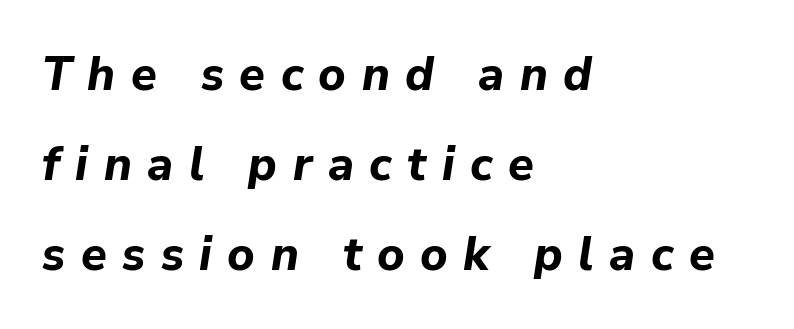
The image shows 47 px bold type, italic (leaning right); set left-aligned, loose line spacing (1.91x), unusually wide letter spacing (+0.33 em), not underlined; low stroke contrast and a medium x-height.
